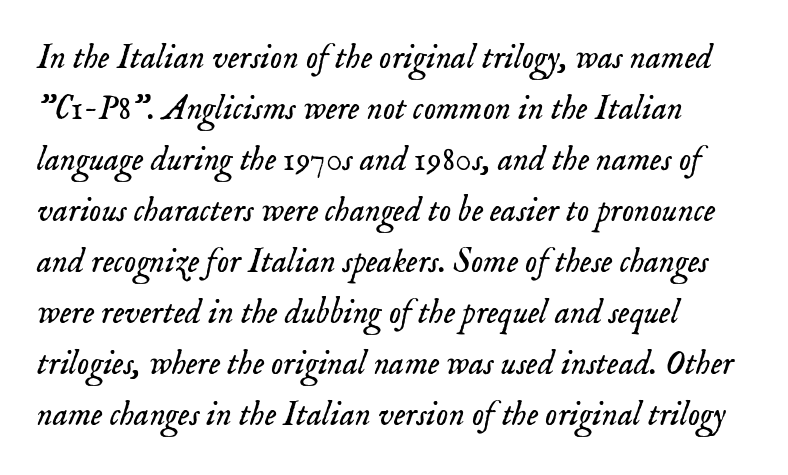
The image shows 34 px light serif type, italic (leaning right); set left-aligned, normal line spacing (1.5x), normal letter spacing, not underlined; low stroke contrast and a small x-height.
